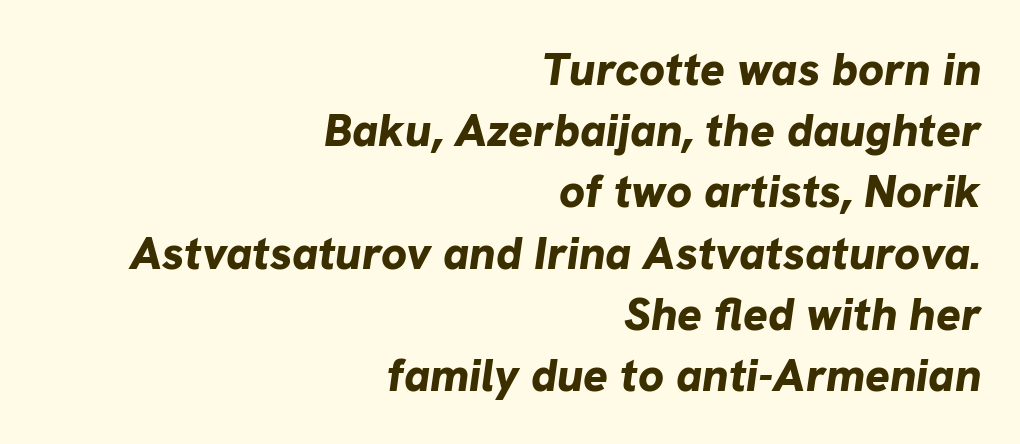
Q: Is the text bold? A: Yes.
Q: Is the text italic (slanted)? A: Yes, it leans right by about 8 degrees.
Q: Is the text underlined? A: No.
Q: How is the paragraph aligned? A: Right-aligned.
Q: Is the spacing between letters normal or unusually wide? A: Normal.
Q: Is the spacing between lines tight, normal or loose? A: Normal.
Q: Width (condensed, normal, or wide)? A: Normal.
Q: Stroke contrast? A: Low.
Q: x-height? A: Medium.
Q: Monospaced? A: No.
